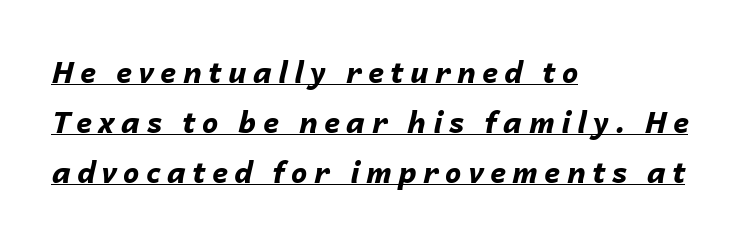
In CSS terms this would be text-align: left. Character widths vary here, with narrow letters taking less room than wide ones. Words appear elongated and porous because spacing is wide. The typesetter has applied underlining to the passage shown.
